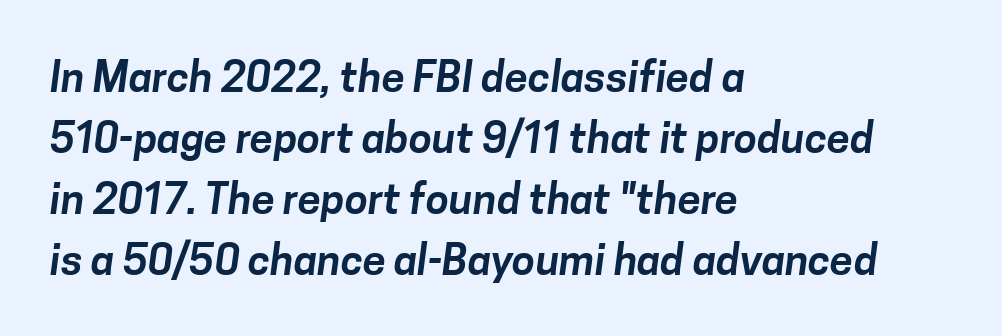
Q: Is the typeface a serif or a sans-serif typeface? A: Sans-serif.
Q: Is the text underlined? A: No.
Q: How is the paragraph aligned? A: Left-aligned.
Q: Is the spacing between letters normal or unusually wide? A: Normal.
Q: Is the spacing between lines tight, normal or loose? A: Normal.
Q: Width (condensed, normal, or wide)? A: Normal.
Q: Stroke contrast? A: Low.
Q: x-height? A: Medium.
Q: Monospaced? A: No.
